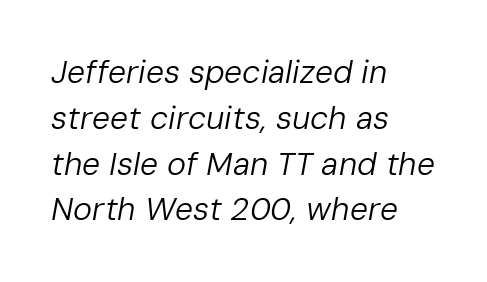
The strokes are not fattened; the text isn't bold. The compositor pushed each line to the left boundary. Evenly set lines give the paragraph a standard silhouette. The text carries the slant typical of an italic or oblique font. The horizontal fit of the characters is conventional and even.
